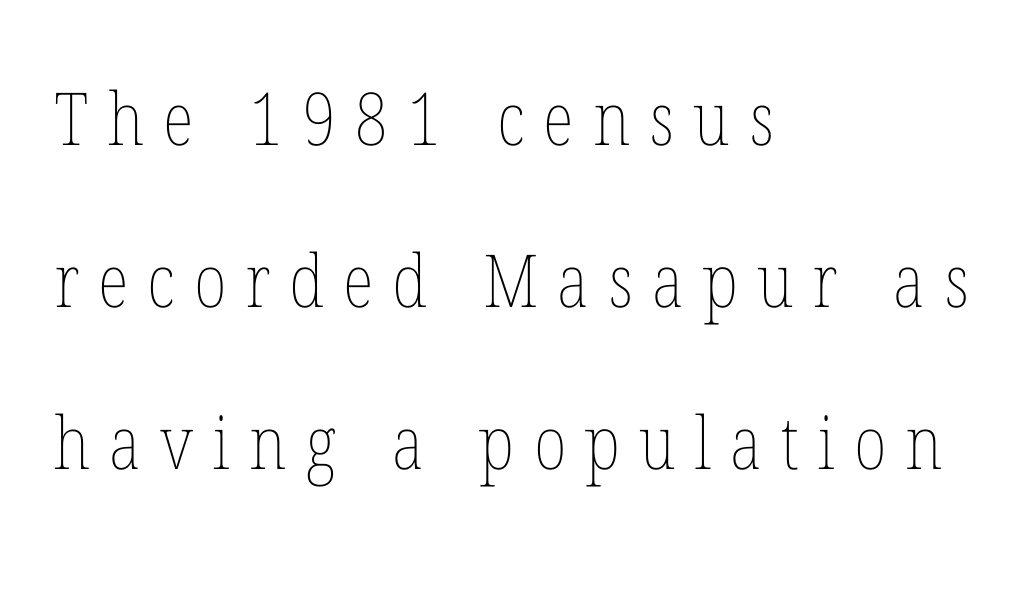
{"italic": "no", "bold": "no", "weight": "thin", "width": "condensed", "stroke_contrast": "low", "x_height": "medium", "monospaced": "no", "underline": "no", "align": "left", "line_spacing": "loose", "line_spacing_ratio": 2.22, "letter_spacing": "wide", "letter_spacing_em": 0.26, "glyph_px": 73}
